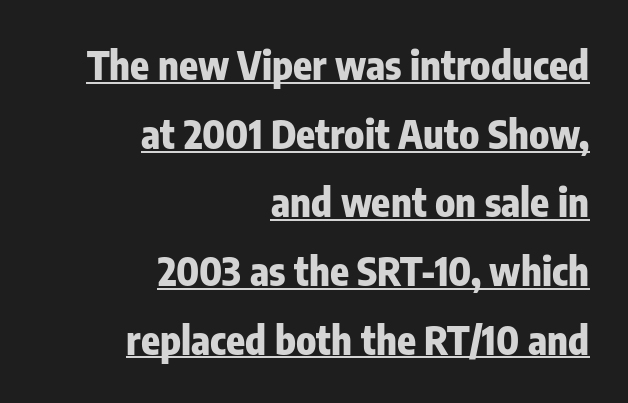
The image shows 39 px heavy, condensed sans-serif type, upright; set right-aligned, line spacing 1.76x, normal letter spacing, underlined; low stroke contrast and a medium x-height.
